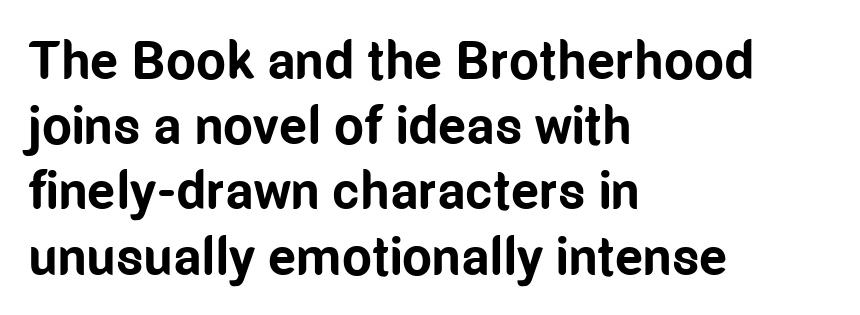
{"serif": "no", "italic": "no", "bold": "yes", "weight": "bold", "width": "condensed", "stroke_contrast": "low", "x_height": "medium", "monospaced": "no", "underline": "no", "align": "left", "line_spacing_ratio": 1.23, "letter_spacing": "normal", "letter_spacing_em": 0.0, "glyph_px": 53}
